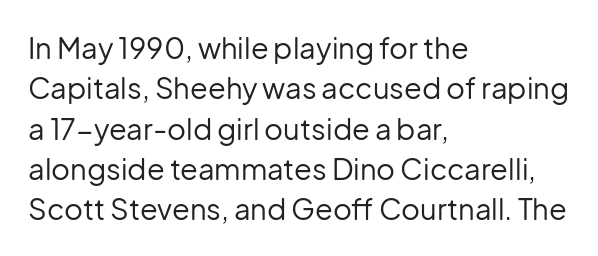
The image shows 29 px regular-weight sans-serif type, upright; set left-aligned, normal line spacing (1.39x), normal letter spacing, not underlined; low stroke contrast and a medium x-height.
